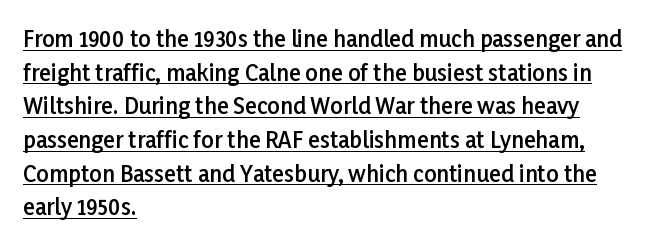
Style check: upright. In designer terms, the underline attribute is active on this setting. Look at the tracking — it's just the regular setting, nothing added. Stems and bowls a touch heavier than normal — semibold.
